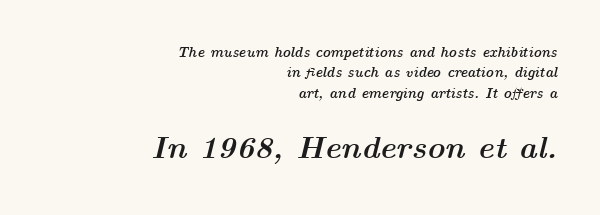
The designer gave the closing block more size than the opening block. These lines are set flush right with a ragged left edge. The space between consecutive lines is moderate. Varying glyph widths throughout — classic text-font behaviour.
